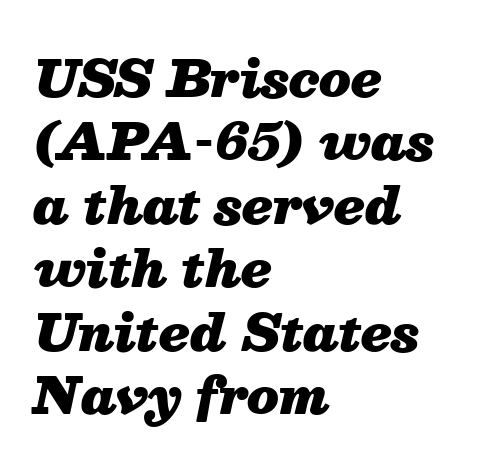
Q: Is the text bold? A: Yes.
Q: Is the text italic (slanted)? A: Yes, it leans right by about 13 degrees.
Q: Is the text underlined? A: No.
Q: How is the paragraph aligned? A: Left-aligned.
Q: Is the spacing between letters normal or unusually wide? A: Normal.
Q: Is the spacing between lines tight, normal or loose? A: Normal.
Q: Width (condensed, normal, or wide)? A: Normal.
Q: Stroke contrast? A: Medium.
Q: x-height? A: Medium.
Q: Monospaced? A: No.
